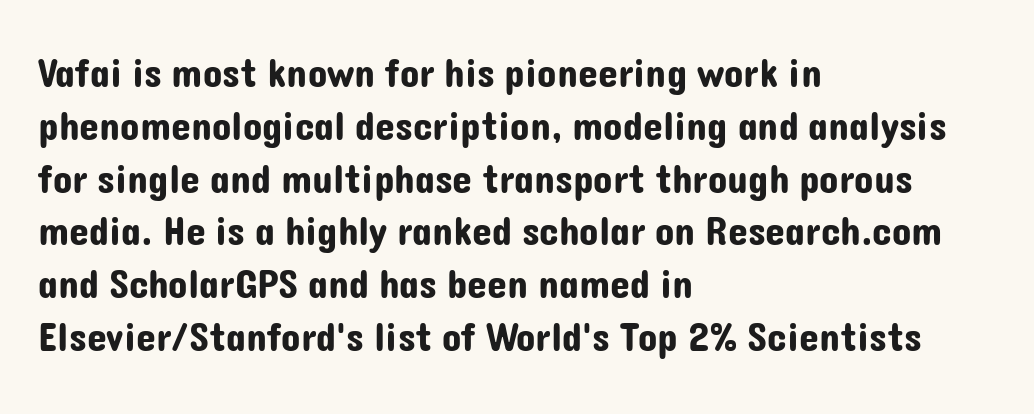
Evenly set lines give the paragraph a standard silhouette. Just letters on the line, the space beneath them empty. Serif or sans? Sans — the stroke terminals are bare. Students, note that the glyphs here touch the page at normal intervals.
